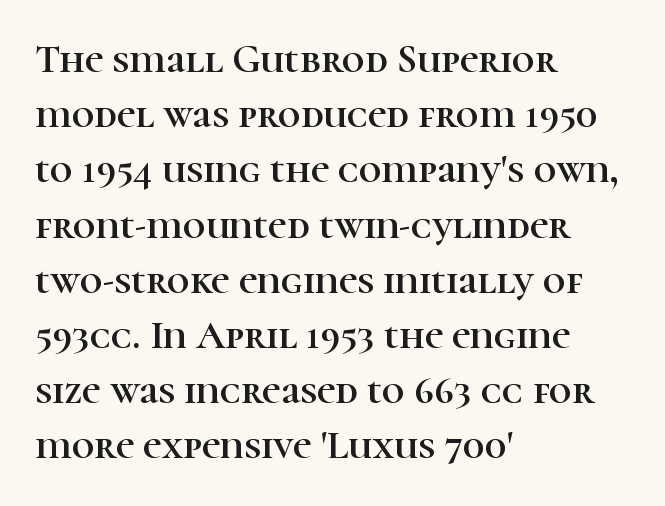
The image shows 40 px serif type, upright; set left-aligned, normal line spacing (1.38x), normal letter spacing, not underlined; high stroke contrast and a medium x-height.
